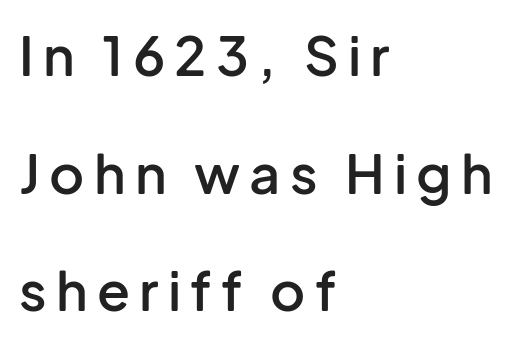
Every letter is mildly thick-stroked: semibold rather than bold. The passage shown is typeset with a sans-serif family. Descenders hang freely into open space. What's the leading like? Stretched, with rows far apart. Varying glyph widths throughout — classic text-font behaviour. Each line starts at the same left margin while the right side varies.
